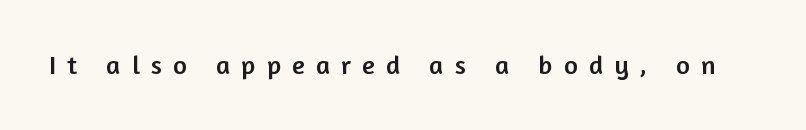
The image shows 26 px text type, upright; set unusually wide letter spacing (+0.44 em), not underlined.
